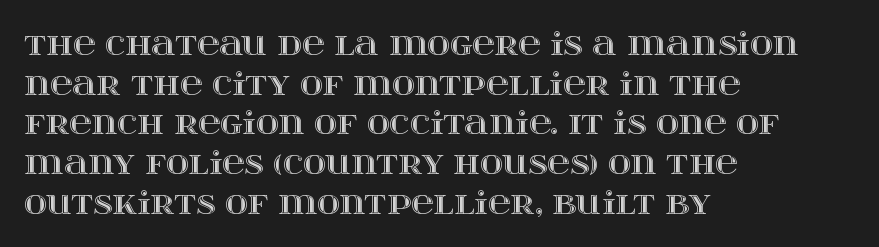
All the whitespace from short lines collects on the right. Tall strokes in this sample are plumb rather than angled. The block of text has a typical density, with ordinary space between rows. Is this a fixed-width face? No — the glyphs have proportional, varying widths. Just letters on the line, the space beneath them empty. Here the glyphs are tracked normally, forming tight word shapes.
